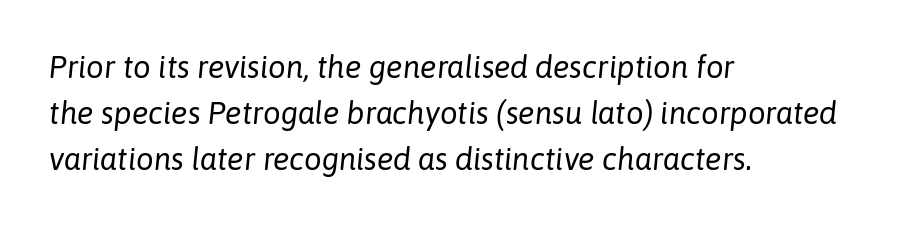
Q: Is the text bold? A: No.
Q: Is the text italic (slanted)? A: Yes, it leans right by about 6 degrees.
Q: Is the text underlined? A: No.
Q: How is the paragraph aligned? A: Left-aligned.
Q: Is the spacing between letters normal or unusually wide? A: Normal.
Q: Is the spacing between lines tight, normal or loose? A: Normal.
Q: Width (condensed, normal, or wide)? A: Normal.
Q: Stroke contrast? A: Low.
Q: x-height? A: Medium.
Q: Monospaced? A: No.
